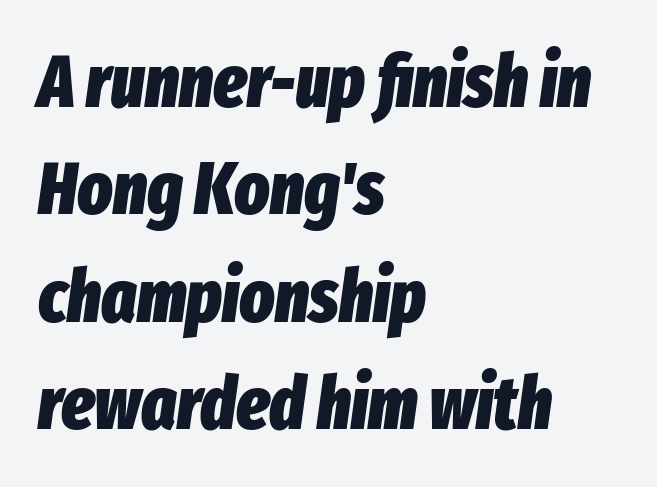
The image shows 73 px heavy, condensed type, italic (leaning right); set left-aligned, normal line spacing (1.47x), normal letter spacing, not underlined; low stroke contrast and a medium x-height.
